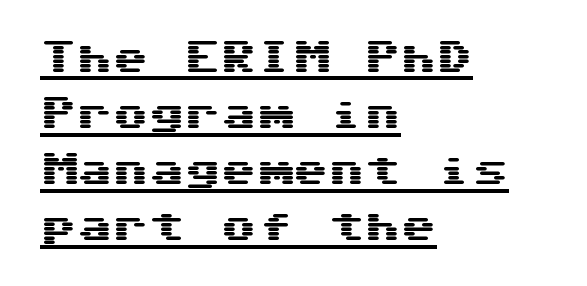
{"serif": "no", "italic": "no", "width": "wide", "stroke_contrast": "medium", "x_height": "medium", "underline": "yes", "align": "left", "line_spacing": "normal", "line_spacing_ratio": 1.56, "letter_spacing": "normal", "letter_spacing_em": 0.0, "glyph_px": 36}
